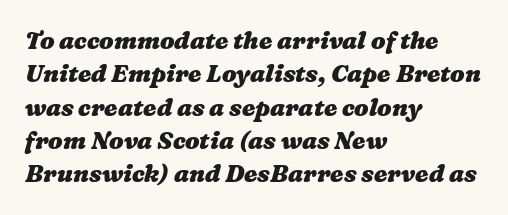
The image shows 24 px bold type; set left-aligned, normal line spacing (1.39x), normal letter spacing, not underlined.
